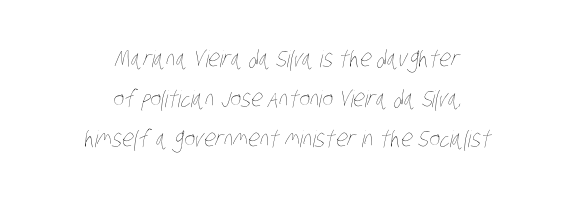
The image shows 23 px text type; set centered, line spacing 1.73x, normal letter spacing, not underlined.
